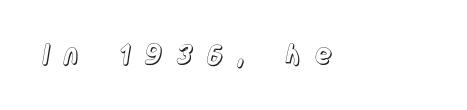
Q: Is the text italic (slanted)? A: Yes.
Q: Is the text underlined? A: No.
Q: Is the spacing between letters normal or unusually wide? A: Unusually wide.
